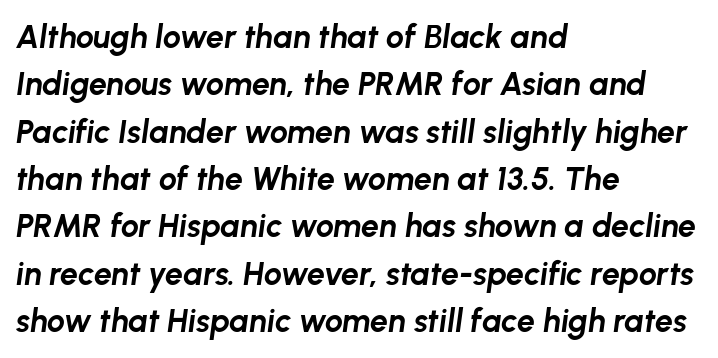
Q: Is the text bold? A: Yes.
Q: Is the text italic (slanted)? A: Yes, it leans right by about 8 degrees.
Q: Is the text underlined? A: No.
Q: How is the paragraph aligned? A: Left-aligned.
Q: Is the spacing between letters normal or unusually wide? A: Normal.
Q: Is the spacing between lines tight, normal or loose? A: Normal.
Q: Width (condensed, normal, or wide)? A: Normal.
Q: Stroke contrast? A: Low.
Q: x-height? A: Medium.
Q: Monospaced? A: No.
